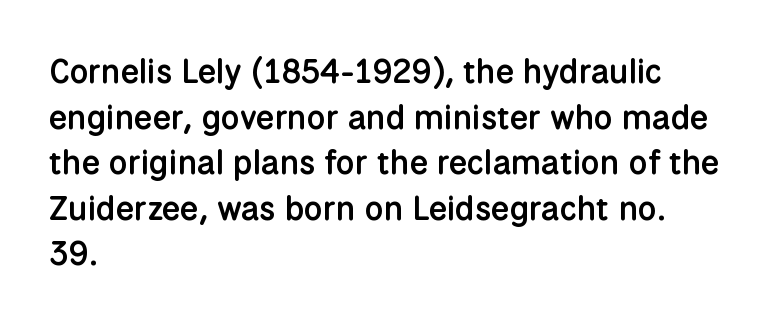
Every row of glyphs begins at an identical x-position on the left. In terms of leading, this rendering sits right in the middle. This sample uses an upright cut, with every glyph sitting square on the baseline. These words are printed semibold, heavier than regular yet not bold. Is this a fixed-width face? No — the glyphs have proportional, varying widths.
